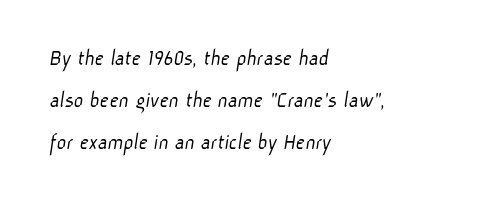
The image shows 23 px text type; set left-aligned, line spacing 1.82x, normal letter spacing, not underlined.
